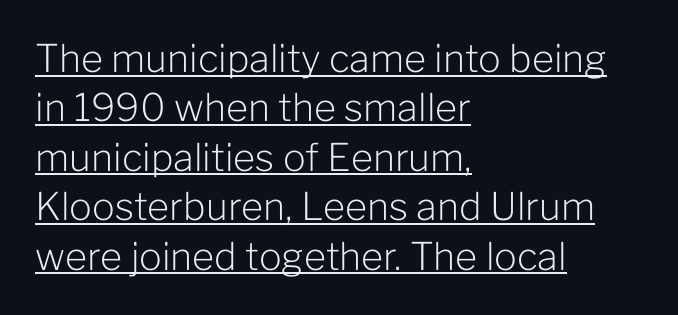
Q: Is the text bold? A: No.
Q: Is the text italic (slanted)? A: No, it is upright.
Q: Is the typeface a serif or a sans-serif typeface? A: Sans-serif.
Q: Is the text underlined? A: Yes.
Q: How is the paragraph aligned? A: Left-aligned.
Q: Is the spacing between letters normal or unusually wide? A: Normal.
Q: Is the spacing between lines tight, normal or loose? A: Normal.
Q: Width (condensed, normal, or wide)? A: Normal.
Q: Stroke contrast? A: Low.
Q: x-height? A: Medium.
Q: Monospaced? A: No.
